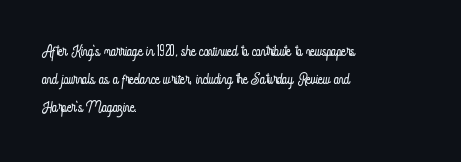
The image shows 20 px text type; set left-aligned, normal line spacing (1.41x), normal letter spacing, not underlined.
